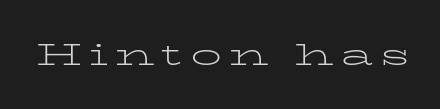
Characters remain perfectly vertical along every line. Tracking here is generous; glyphs stand well apart from one another. Honestly, there is no underline to notice here at all. Little horizontal feet cap the strokes, marking this as serif type. Character widths vary here, with narrow letters taking less room than wide ones.
